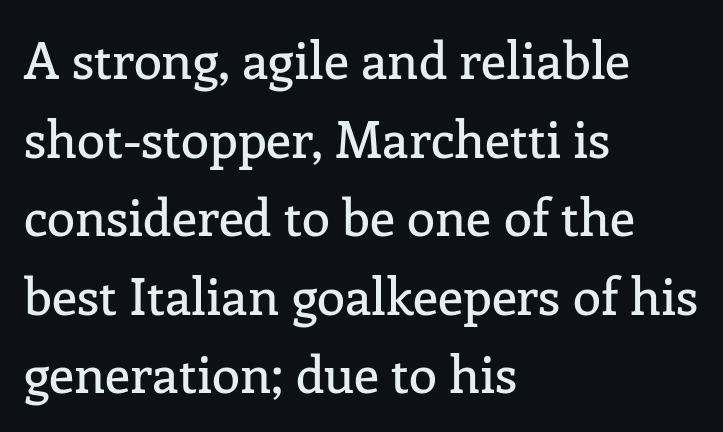
The rows are spaced the way most documents space them. Each row of text sits above clean, open space. It's the straight-up-and-down kind of type. Examine the stroke ends and you'll spot serifs. Is this a fixed-width face? No — the glyphs have proportional, varying widths. Casual observation: everything's shoved over to the left.
